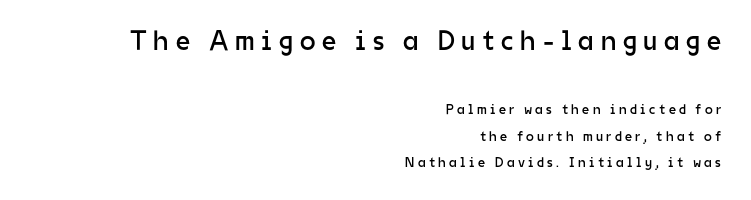
{"serif": "no", "italic": "no", "bold": "no", "weight": "regular", "width": "normal", "stroke_contrast": "low", "x_height": "medium", "monospaced": "no", "underline": "no", "align": "right", "line_spacing_ratio": 1.86, "letter_spacing": "wide", "letter_spacing_em": 0.24, "larger_block": "first", "size_ratio": 2.0, "glyph_px": 28}
